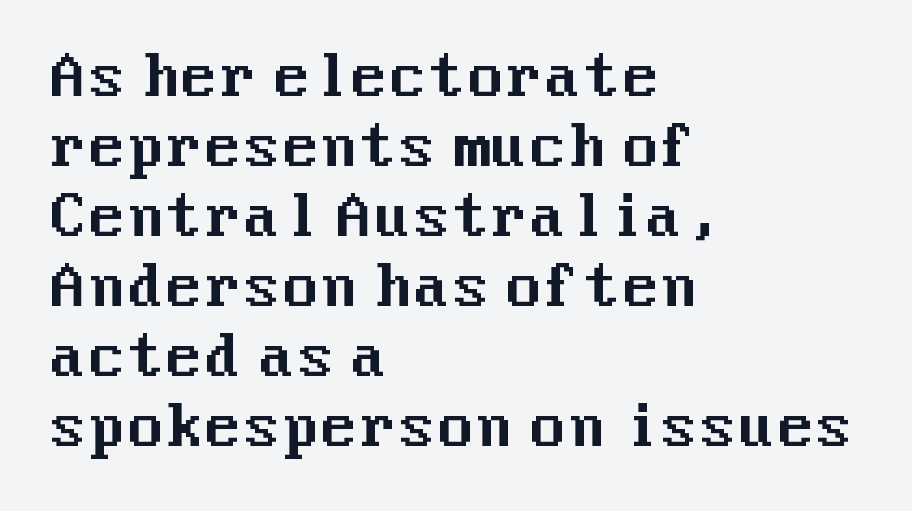
The rendering keeps characters at their native spacing. Each new line begins a customary step beneath the previous one. Posture: vertical. Compared with a centered layout, this one pins lines to the left instead. The typeface chosen for these lines omits serifs.
